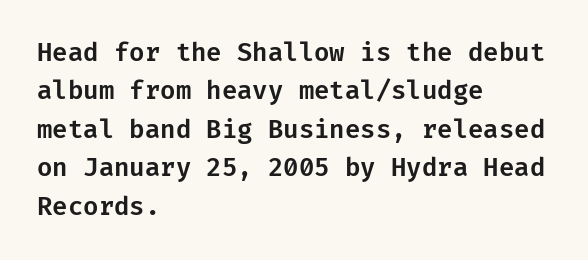
{"italic": "no", "underline": "no", "align": "left", "line_spacing": "normal", "line_spacing_ratio": 1.54, "letter_spacing": "normal", "letter_spacing_em": 0.0, "glyph_px": 25}
